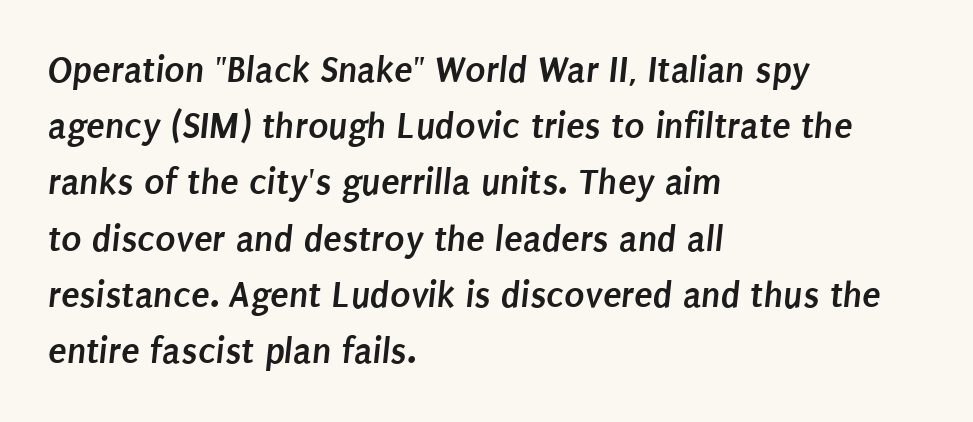
The image shows 38 px semibold, condensed sans-serif type; set left-aligned, normal line spacing (1.48x), normal letter spacing, not underlined; low stroke contrast and a large x-height.
